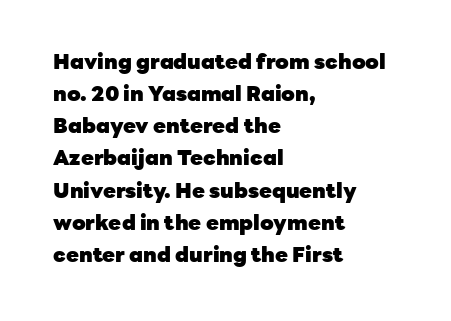
Q: Is the text bold? A: Yes.
Q: Is the text italic (slanted)? A: No, it is upright.
Q: Is the text underlined? A: No.
Q: How is the paragraph aligned? A: Left-aligned.
Q: Is the spacing between letters normal or unusually wide? A: Normal.
Q: Is the spacing between lines tight, normal or loose? A: Normal.
